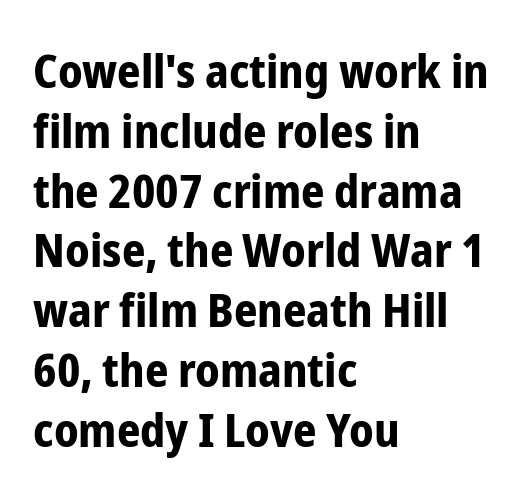
Q: Is the text bold? A: Yes.
Q: Is the text italic (slanted)? A: No, it is upright.
Q: Is the typeface a serif or a sans-serif typeface? A: Sans-serif.
Q: Is the text underlined? A: No.
Q: How is the paragraph aligned? A: Left-aligned.
Q: Is the spacing between letters normal or unusually wide? A: Normal.
Q: Is the spacing between lines tight, normal or loose? A: Normal.
Q: Width (condensed, normal, or wide)? A: Condensed.
Q: Stroke contrast? A: Low.
Q: x-height? A: Medium.
Q: Monospaced? A: No.
